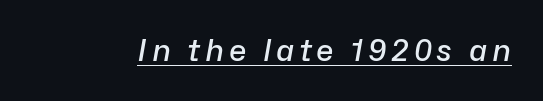
{"italic": "yes", "lean": "right", "slant_degrees": 10, "bold": "semi", "weight": "semibold", "width": "normal", "stroke_contrast": "low", "x_height": "medium", "monospaced": "no", "underline": "yes", "glyph_px": 30}
